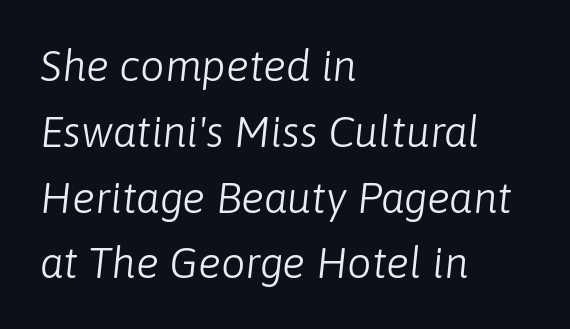
The image shows 43 px light type, italic (leaning right); set left-aligned, normal line spacing (1.53x), normal letter spacing, not underlined; low stroke contrast and a medium x-height.
